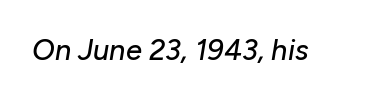
The image shows 29 px text type, italic (leaning right); set normal letter spacing, not underlined; low stroke contrast and a medium x-height.
